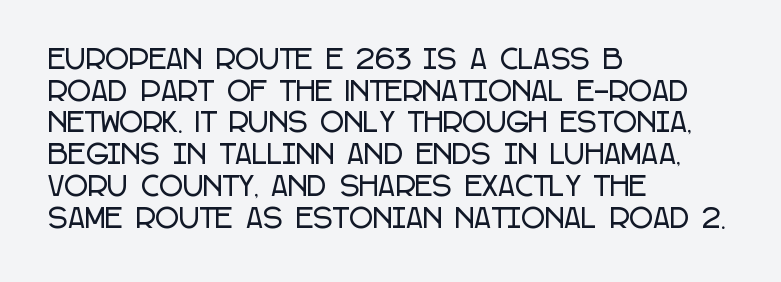
The lettering stays uniformly vertical, giving the passage a roman look. The baseline area is clear. The setting favours the left margin, as ordinary paragraphs usually do. These lines keep a tight, regular rhythm from letter to letter.
